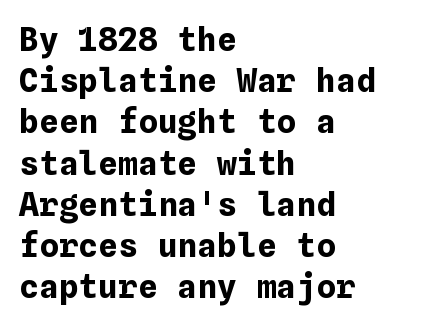
{"italic": "no", "bold": "yes", "weight": "bold", "width": "normal", "stroke_contrast": "low", "x_height": "medium", "underline": "no", "align": "left", "line_spacing": "normal", "line_spacing_ratio": 1.25, "letter_spacing": "normal", "letter_spacing_em": 0.0, "glyph_px": 33}
